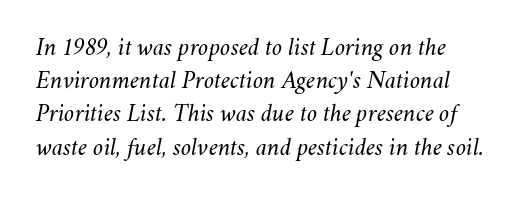
{"italic": "yes", "lean": "right", "slant_degrees": 11, "bold": "no", "underline": "no", "line_spacing": "normal", "line_spacing_ratio": 1.33, "letter_spacing": "normal", "letter_spacing_em": 0.0, "glyph_px": 25}
